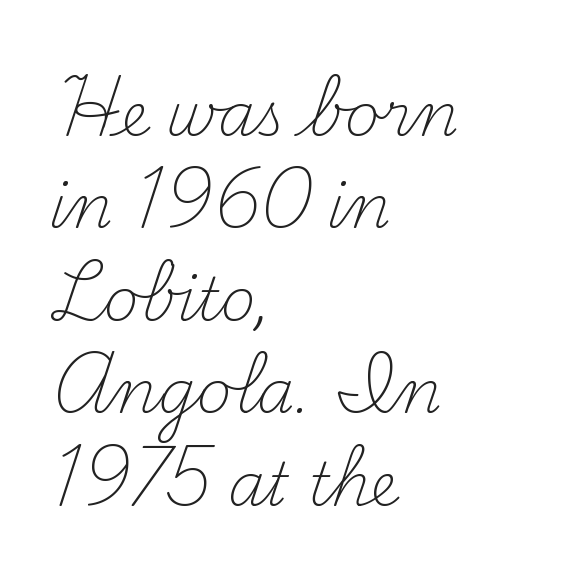
The image shows 60 px light type; set left-aligned, normal line spacing (1.54x), normal letter spacing, not underlined; medium stroke contrast and a small x-height.
